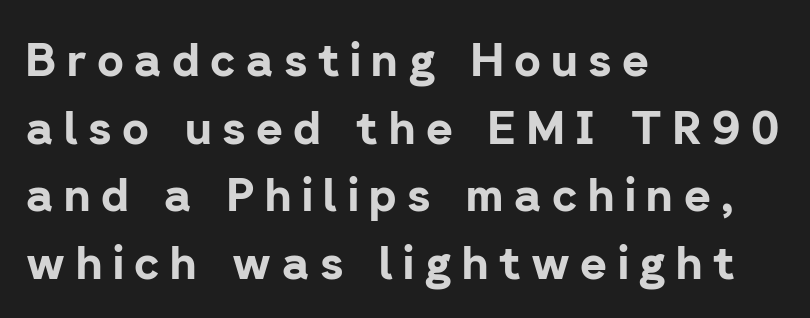
Q: Is the text bold? A: Yes.
Q: Is the text italic (slanted)? A: No, it is upright.
Q: Is the typeface a serif or a sans-serif typeface? A: Sans-serif.
Q: Is the text underlined? A: No.
Q: How is the paragraph aligned? A: Left-aligned.
Q: Is the spacing between letters normal or unusually wide? A: Unusually wide.
Q: Is the spacing between lines tight, normal or loose? A: Normal.
Q: Width (condensed, normal, or wide)? A: Normal.
Q: Stroke contrast? A: Low.
Q: x-height? A: Medium.
Q: Monospaced? A: No.
